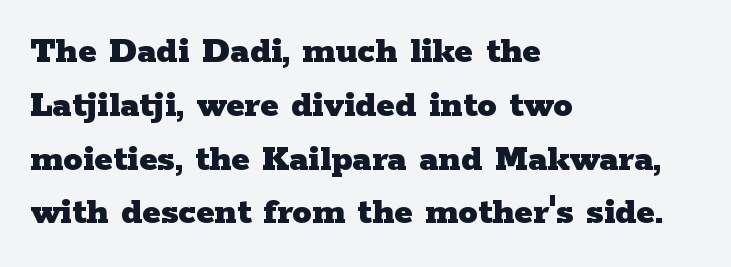
The image shows 39 px heavy, wide serif type, upright; set left-aligned, normal line spacing (1.38x), normal letter spacing, not underlined; low stroke contrast and a medium x-height.
